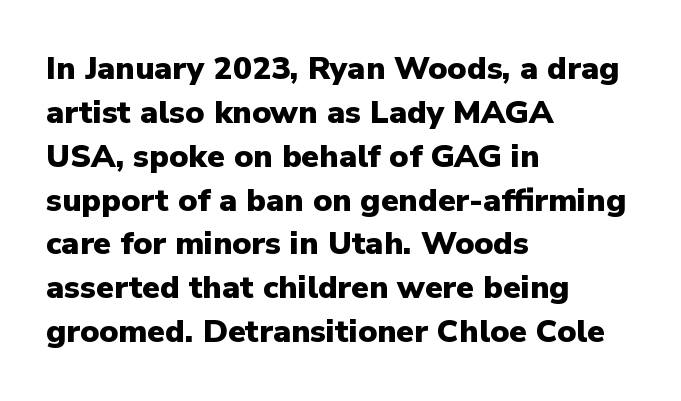
The image shows 32 px heavy sans-serif type, upright; set left-aligned, normal line spacing (1.37x), normal letter spacing, not underlined; low stroke contrast and a medium x-height.
